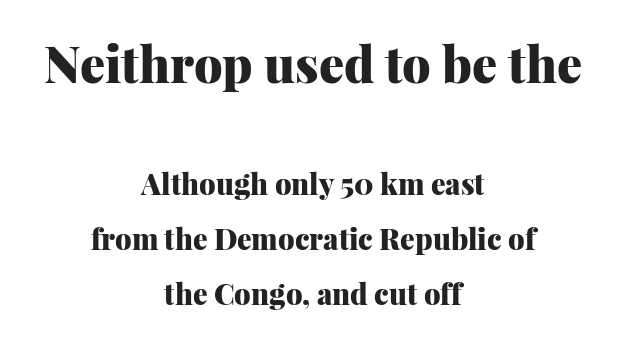
Q: Is the text bold? A: Yes.
Q: Is the text italic (slanted)? A: No, it is upright.
Q: Is the typeface a serif or a sans-serif typeface? A: Serif.
Q: Is the text underlined? A: No.
Q: How is the paragraph aligned? A: Centered.
Q: Is the spacing between letters normal or unusually wide? A: Normal.
Q: Is the spacing between lines tight, normal or loose? A: Loose.
Q: Which block of text is set in a larger size, the first (top) or the second (bottom)? A: The first (top) one.
Q: Width (condensed, normal, or wide)? A: Normal.
Q: Stroke contrast? A: Medium.
Q: x-height? A: Medium.
Q: Monospaced? A: No.
